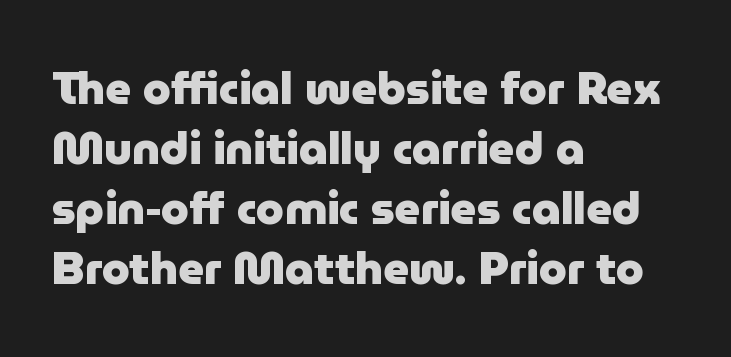
{"serif": "no", "italic": "no", "bold": "yes", "weight": "heavy", "width": "normal", "stroke_contrast": "low", "x_height": "medium", "monospaced": "no", "underline": "no", "align": "left", "line_spacing": "normal", "line_spacing_ratio": 1.33, "letter_spacing": "normal", "letter_spacing_em": 0.0, "glyph_px": 45}
